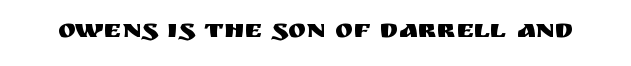
The image shows 27 px text type, upright; set normal letter spacing, not underlined.
